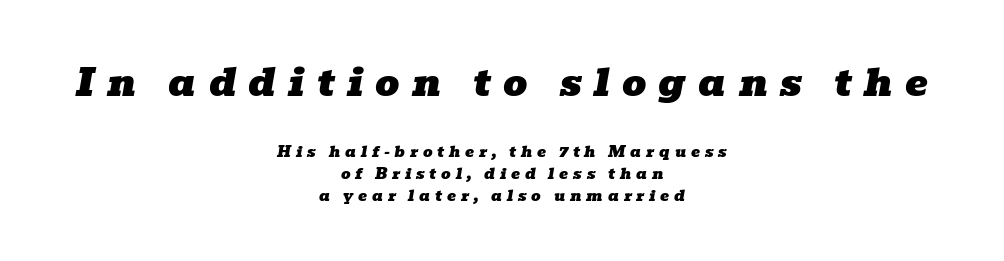
{"serif": "yes", "italic": "yes", "lean": "right", "slant_degrees": 10, "width": "wide", "stroke_contrast": "low", "x_height": "medium", "monospaced": "no", "underline": "no", "align": "center", "line_spacing": "normal", "line_spacing_ratio": 1.48, "letter_spacing": "wide", "letter_spacing_em": 0.32, "larger_block": "first", "size_ratio": 2.53, "glyph_px": 38}
